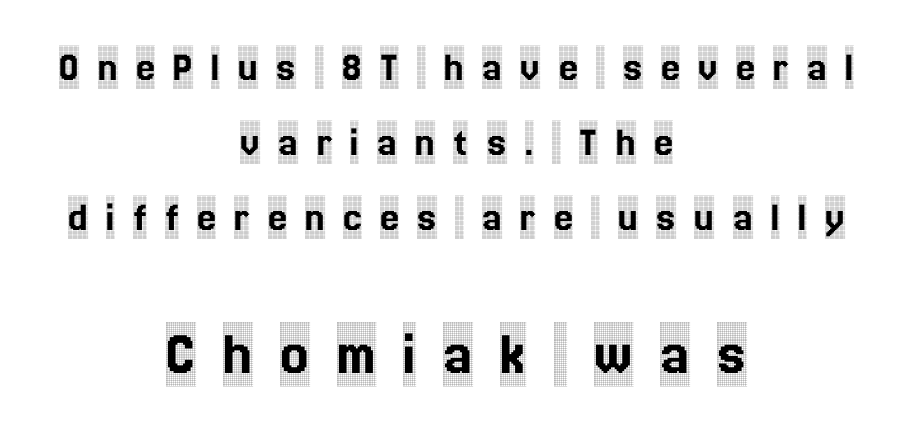
Q: Is the text italic (slanted)? A: No, it is upright.
Q: Is the typeface a serif or a sans-serif typeface? A: Serif.
Q: Is the text underlined? A: No.
Q: How is the paragraph aligned? A: Centered.
Q: Is the spacing between letters normal or unusually wide? A: Unusually wide.
Q: Which block of text is set in a larger size, the first (top) or the second (bottom)? A: The second (bottom) one.
Q: Width (condensed, normal, or wide)? A: Condensed.
Q: x-height? A: Large.
Q: Monospaced? A: No.
